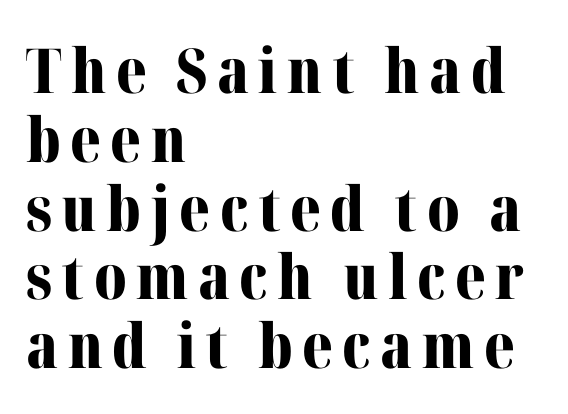
Q: Is the text bold? A: Yes.
Q: Is the text italic (slanted)? A: No, it is upright.
Q: Is the typeface a serif or a sans-serif typeface? A: Serif.
Q: Is the text underlined? A: No.
Q: How is the paragraph aligned? A: Left-aligned.
Q: Is the spacing between lines tight, normal or loose? A: Tight.
Q: Width (condensed, normal, or wide)? A: Normal.
Q: Stroke contrast? A: Medium.
Q: x-height? A: Medium.
Q: Monospaced? A: No.
